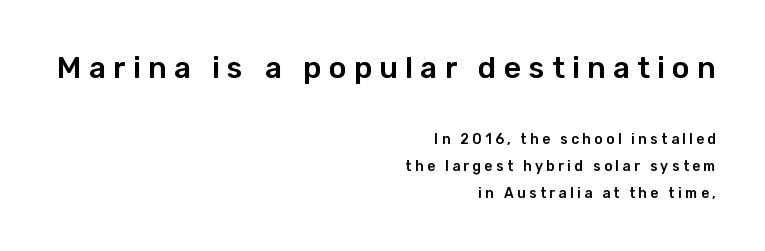
Type style note: lacks serifs. Line ends are locked; line starts wander. Character size in the leading block exceeds that of the trailing block. Quick note: underline off.
